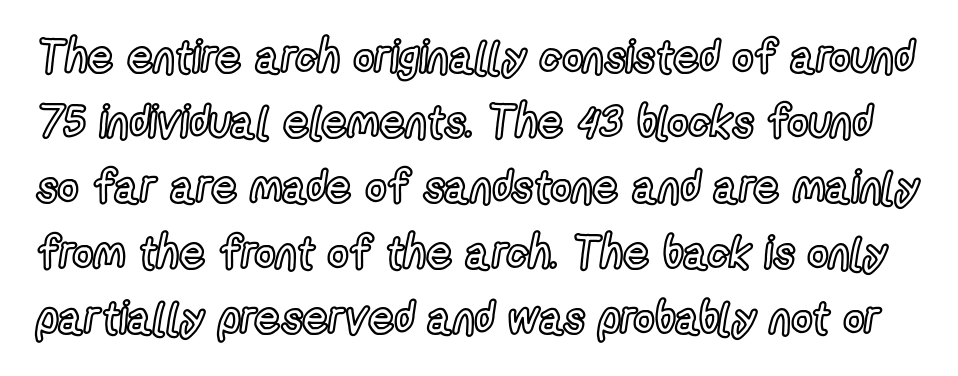
Q: Is the text italic (slanted)? A: Yes.
Q: Is the text underlined? A: No.
Q: Is the spacing between letters normal or unusually wide? A: Normal.
Q: Is the spacing between lines tight, normal or loose? A: Normal.
Q: Width (condensed, normal, or wide)? A: Condensed.
Q: x-height? A: Medium.
Q: Monospaced? A: No.
